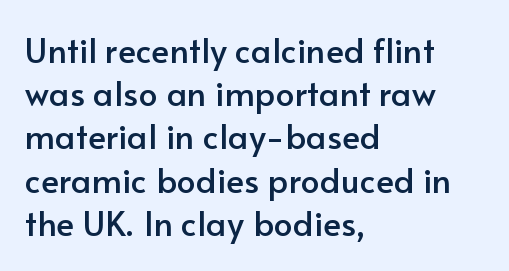
Q: Is the text italic (slanted)? A: No, it is upright.
Q: Is the typeface a serif or a sans-serif typeface? A: Sans-serif.
Q: Is the text underlined? A: No.
Q: How is the paragraph aligned? A: Left-aligned.
Q: Is the spacing between letters normal or unusually wide? A: Normal.
Q: Is the spacing between lines tight, normal or loose? A: Normal.
Q: Width (condensed, normal, or wide)? A: Normal.
Q: Stroke contrast? A: Low.
Q: x-height? A: Small.
Q: Monospaced? A: No.
